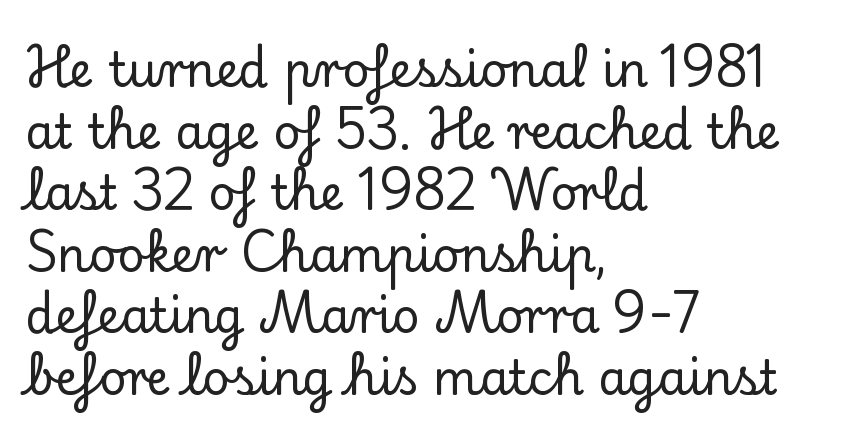
{"serif": "yes", "italic": "no", "width": "normal", "stroke_contrast": "low", "x_height": "small", "monospaced": "no", "underline": "no", "align": "left", "line_spacing": "normal", "line_spacing_ratio": 1.31, "letter_spacing": "normal", "letter_spacing_em": 0.0, "glyph_px": 47}
